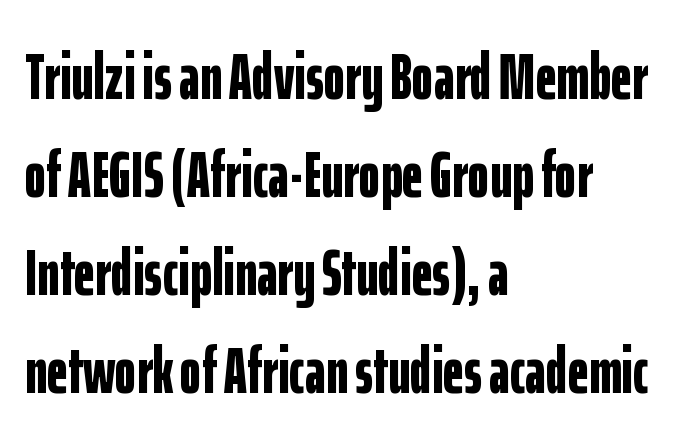
Q: Is the text bold? A: Yes.
Q: Is the text italic (slanted)? A: No, it is upright.
Q: Is the typeface a serif or a sans-serif typeface? A: Sans-serif.
Q: Is the text underlined? A: No.
Q: How is the paragraph aligned? A: Left-aligned.
Q: Is the spacing between letters normal or unusually wide? A: Normal.
Q: Is the spacing between lines tight, normal or loose? A: Normal.
Q: Width (condensed, normal, or wide)? A: Condensed.
Q: Stroke contrast? A: Low.
Q: x-height? A: Medium.
Q: Monospaced? A: No.
